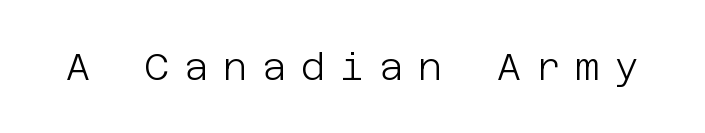
{"serif": "no", "italic": "no", "bold": "no", "weight": "light", "width": "normal", "stroke_contrast": "low", "x_height": "large", "underline": "no", "letter_spacing": "wide", "letter_spacing_em": 0.38, "glyph_px": 38}
